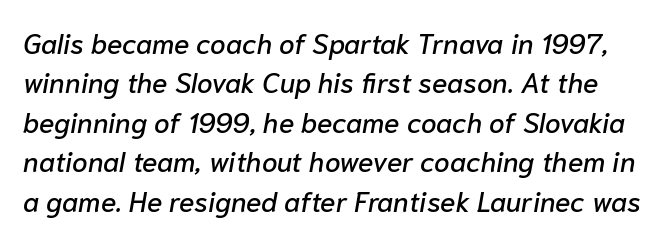
These lines are rendered in a variable-pitch font. Successive baselines arrive at the customary interval. Nobody drew a line under any word here. Slanted lettering throughout. This rendering leaves character spacing at its baseline value.
